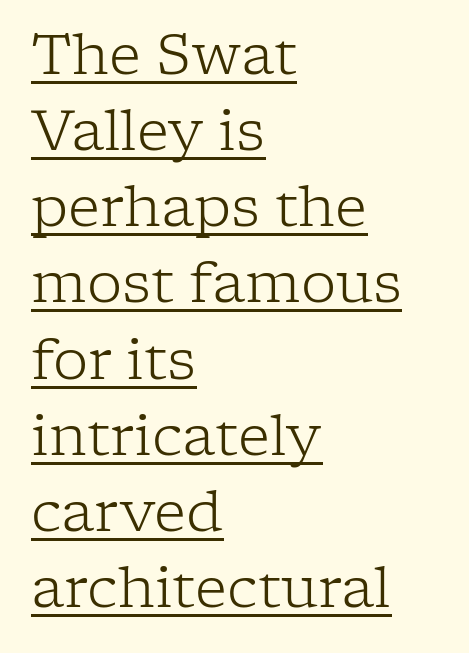
Q: Is the text bold? A: No.
Q: Is the text italic (slanted)? A: No, it is upright.
Q: Is the typeface a serif or a sans-serif typeface? A: Serif.
Q: Is the text underlined? A: Yes.
Q: How is the paragraph aligned? A: Left-aligned.
Q: Is the spacing between letters normal or unusually wide? A: Normal.
Q: Is the spacing between lines tight, normal or loose? A: Normal.
Q: Width (condensed, normal, or wide)? A: Normal.
Q: Stroke contrast? A: Low.
Q: x-height? A: Medium.
Q: Monospaced? A: No.
